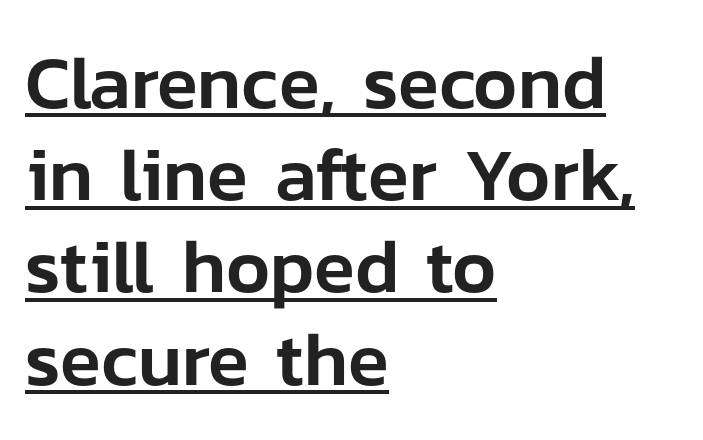
Q: Is the text italic (slanted)? A: No, it is upright.
Q: Is the typeface a serif or a sans-serif typeface? A: Sans-serif.
Q: Is the text underlined? A: Yes.
Q: How is the paragraph aligned? A: Left-aligned.
Q: Is the spacing between letters normal or unusually wide? A: Normal.
Q: Width (condensed, normal, or wide)? A: Normal.
Q: Stroke contrast? A: Low.
Q: x-height? A: Medium.
Q: Monospaced? A: No.
